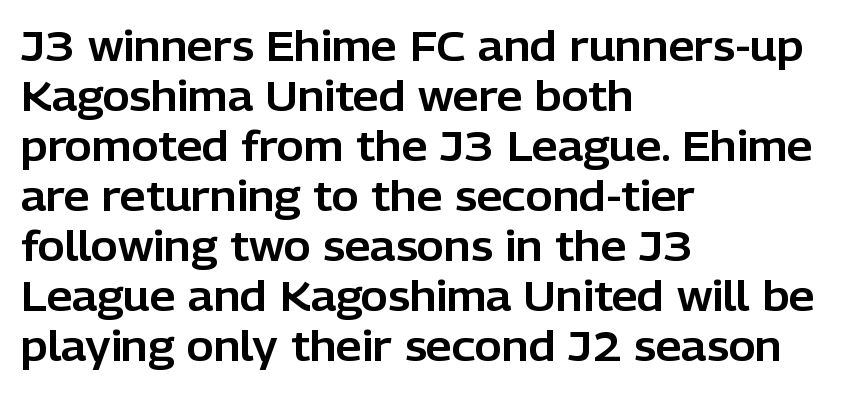
Quick note: underline off. Observe the absence of serifs on each vertical stroke in this sample. Notice how the passage keeps a crisp vertical edge on the left only. If you drew a line through each stem, it would be perfectly vertical. Nothing unusual about the tracking: characters are spaced as the font intends.
